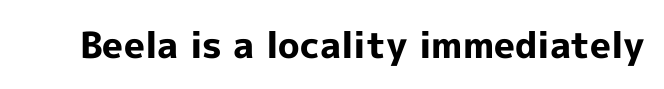
Compared with an ordinary text face, these strokes are far heavier — a full bold. The face used here is proportionally spaced, like ordinary book or web type. Letter spacing: default. Are there feet on the stems? There aren't — it's a sans.
